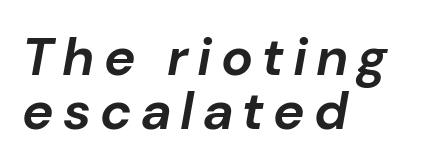
{"italic": "yes", "lean": "right", "slant_degrees": 10, "bold": "yes", "weight": "bold", "width": "normal", "stroke_contrast": "low", "x_height": "medium", "monospaced": "no", "underline": "no", "align": "left", "line_spacing": "tight", "line_spacing_ratio": 1.01, "glyph_px": 53}
